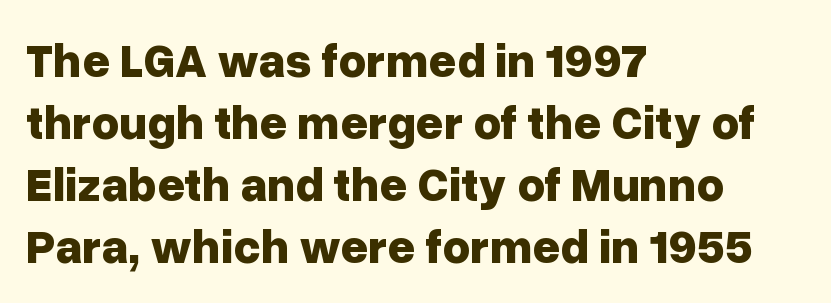
Q: Is the text bold? A: Yes.
Q: Is the text italic (slanted)? A: No, it is upright.
Q: Is the typeface a serif or a sans-serif typeface? A: Sans-serif.
Q: Is the text underlined? A: No.
Q: How is the paragraph aligned? A: Left-aligned.
Q: Is the spacing between letters normal or unusually wide? A: Normal.
Q: Is the spacing between lines tight, normal or loose? A: Normal.
Q: Width (condensed, normal, or wide)? A: Normal.
Q: Stroke contrast? A: Low.
Q: x-height? A: Medium.
Q: Monospaced? A: No.
